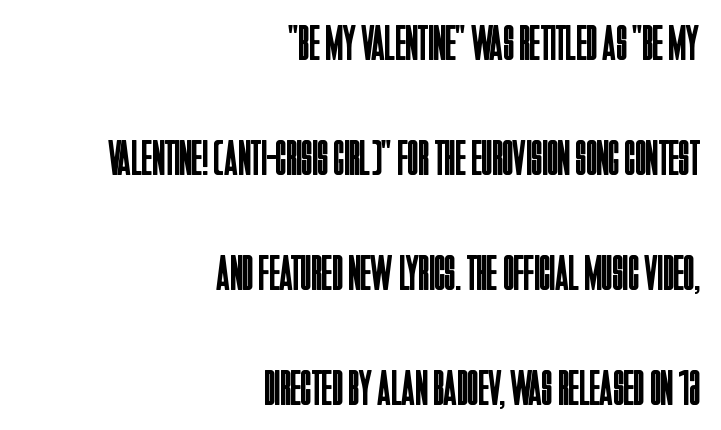
Here the designer chose a conventional face with non-uniform glyph widths. Style check: upright. Heft: none added — not bold. A bare baseline throughout the passage. These lines keep a tight, regular rhythm from letter to letter.
